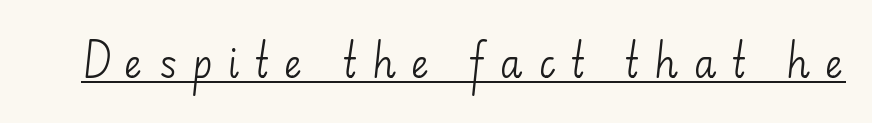
Q: Is the text bold? A: No.
Q: Is the text italic (slanted)? A: Yes.
Q: Is the typeface a serif or a sans-serif typeface? A: Sans-serif.
Q: Is the text underlined? A: Yes.
Q: Is the spacing between letters normal or unusually wide? A: Unusually wide.
Q: Width (condensed, normal, or wide)? A: Normal.
Q: Stroke contrast? A: Low.
Q: x-height? A: Small.
Q: Monospaced? A: No.
